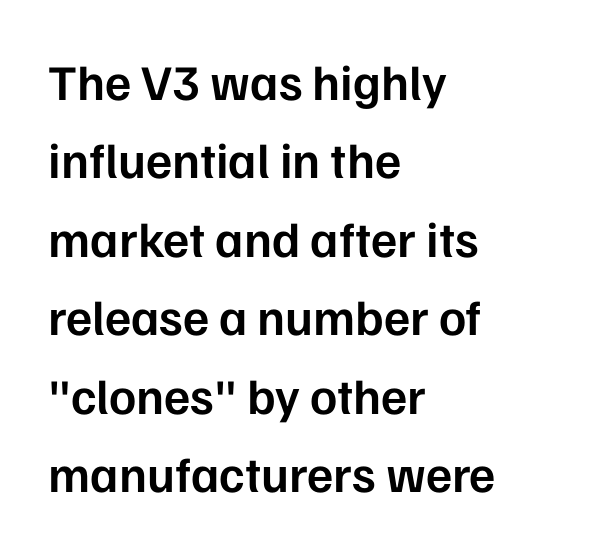
Q: Is the text bold? A: Semi-bold.
Q: Is the text italic (slanted)? A: No, it is upright.
Q: Is the typeface a serif or a sans-serif typeface? A: Sans-serif.
Q: Is the text underlined? A: No.
Q: How is the paragraph aligned? A: Left-aligned.
Q: Is the spacing between letters normal or unusually wide? A: Normal.
Q: Is the spacing between lines tight, normal or loose? A: Normal.
Q: Width (condensed, normal, or wide)? A: Normal.
Q: Stroke contrast? A: Low.
Q: x-height? A: Medium.
Q: Monospaced? A: No.
